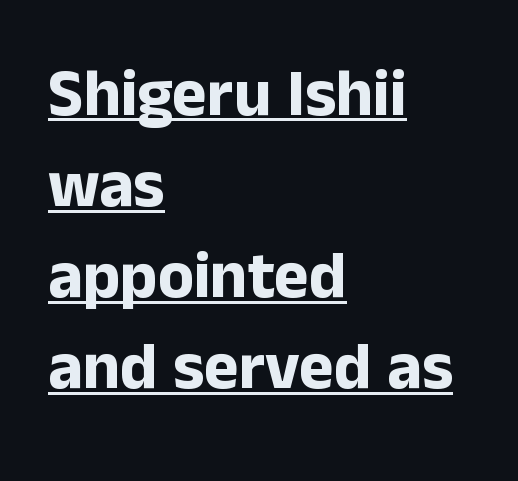
The words here are underlined. Does the leading feel generous? No, just average. Summary of weight: heavy, a full bold. Varying glyph widths throughout — classic text-font behaviour.
